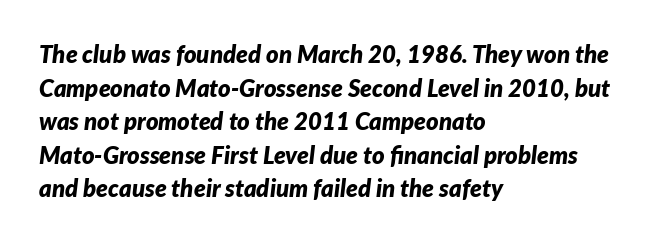
The image shows 24 px bold type, italic (leaning right); set left-aligned, normal line spacing (1.4x), normal letter spacing, not underlined.
